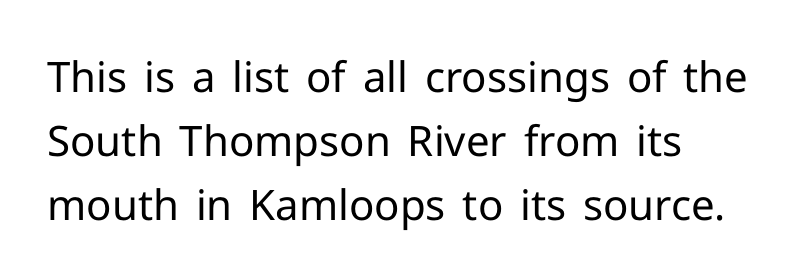
The image shows 42 px regular-weight sans-serif type, upright; set normal line spacing (1.52x), normal letter spacing, not underlined; low stroke contrast and a medium x-height.
